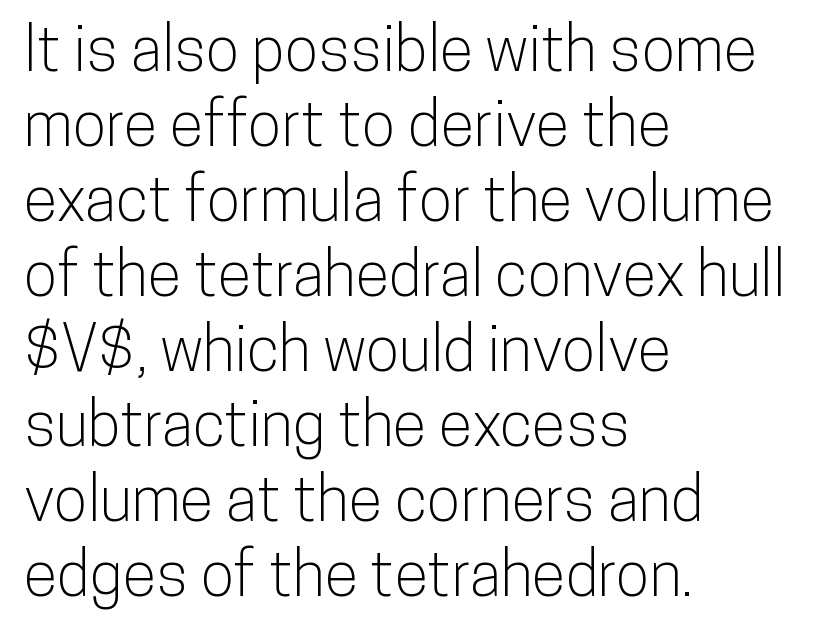
Q: Is the text italic (slanted)? A: No, it is upright.
Q: Is the typeface a serif or a sans-serif typeface? A: Sans-serif.
Q: Is the text underlined? A: No.
Q: How is the paragraph aligned? A: Left-aligned.
Q: Is the spacing between letters normal or unusually wide? A: Normal.
Q: Width (condensed, normal, or wide)? A: Condensed.
Q: Stroke contrast? A: Low.
Q: x-height? A: Medium.
Q: Monospaced? A: No.
